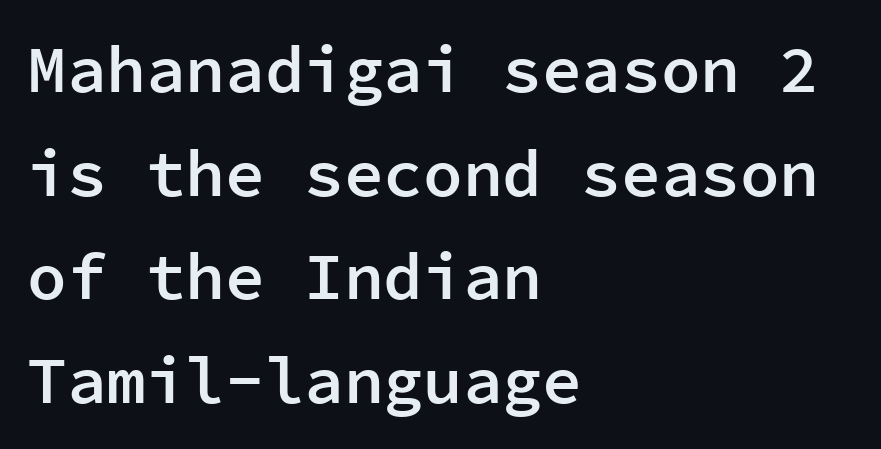
Q: Is the text bold? A: Semi-bold.
Q: Is the text italic (slanted)? A: No, it is upright.
Q: Is the typeface a serif or a sans-serif typeface? A: Sans-serif.
Q: Is the text underlined? A: No.
Q: How is the paragraph aligned? A: Left-aligned.
Q: Is the spacing between letters normal or unusually wide? A: Normal.
Q: Is the spacing between lines tight, normal or loose? A: Normal.
Q: Width (condensed, normal, or wide)? A: Normal.
Q: Stroke contrast? A: Low.
Q: x-height? A: Medium.
Q: Monospaced? A: Yes.
